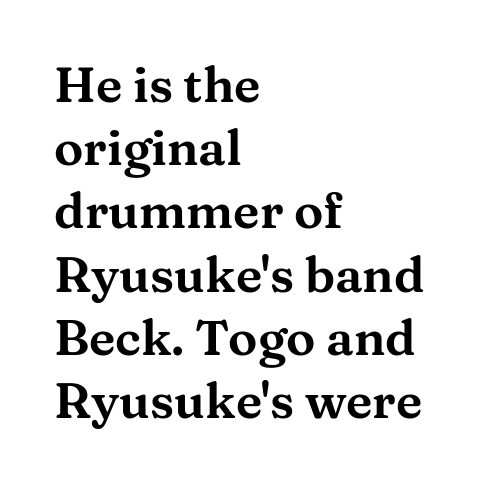
The image shows 49 px wide serif type, upright; set left-aligned, normal line spacing (1.29x), normal letter spacing, not underlined; medium stroke contrast and a medium x-height.
